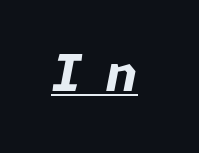
{"italic": "yes", "lean": "right", "slant_degrees": 11, "bold": "yes", "weight": "bold", "width": "normal", "stroke_contrast": "low", "x_height": "medium", "underline": "yes", "letter_spacing": "wide", "letter_spacing_em": 0.48, "glyph_px": 50}
